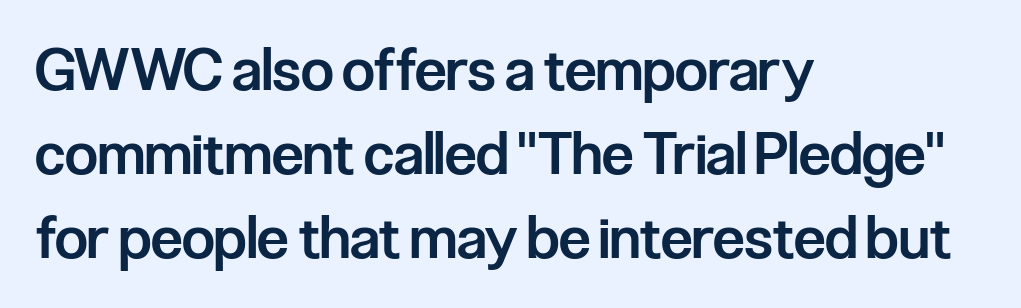
Q: Is the text bold? A: Semi-bold.
Q: Is the text italic (slanted)? A: No, it is upright.
Q: Is the typeface a serif or a sans-serif typeface? A: Sans-serif.
Q: Is the text underlined? A: No.
Q: How is the paragraph aligned? A: Left-aligned.
Q: Is the spacing between letters normal or unusually wide? A: Normal.
Q: Is the spacing between lines tight, normal or loose? A: Normal.
Q: Width (condensed, normal, or wide)? A: Condensed.
Q: Stroke contrast? A: Low.
Q: x-height? A: Medium.
Q: Monospaced? A: No.
